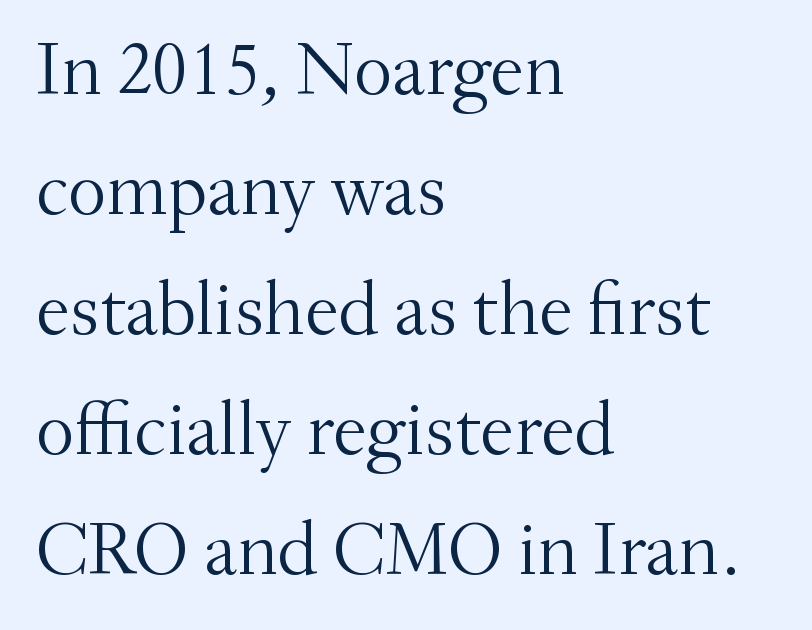
Upright lettering throughout. The rendering keeps characters at their native spacing. Character widths vary here, with narrow letters taking less room than wide ones. Check under the words: just untouched page. The passage shown is not bold in any degree.
